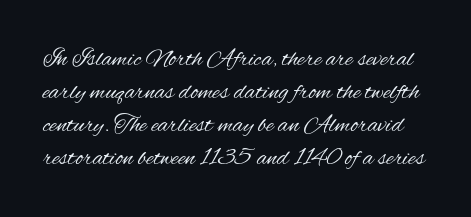
The image shows 25 px text type; set normal line spacing (1.32x), normal letter spacing, not underlined.
